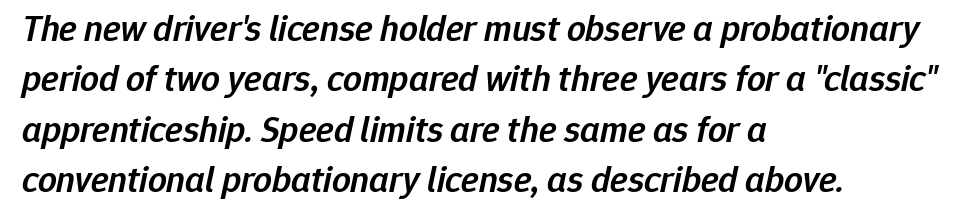
Q: Is the text bold? A: Semi-bold.
Q: Is the text italic (slanted)? A: Yes, it leans right by about 12 degrees.
Q: Is the text underlined? A: No.
Q: How is the paragraph aligned? A: Left-aligned.
Q: Is the spacing between letters normal or unusually wide? A: Normal.
Q: Is the spacing between lines tight, normal or loose? A: Normal.
Q: Width (condensed, normal, or wide)? A: Normal.
Q: Stroke contrast? A: Low.
Q: x-height? A: Medium.
Q: Monospaced? A: No.
